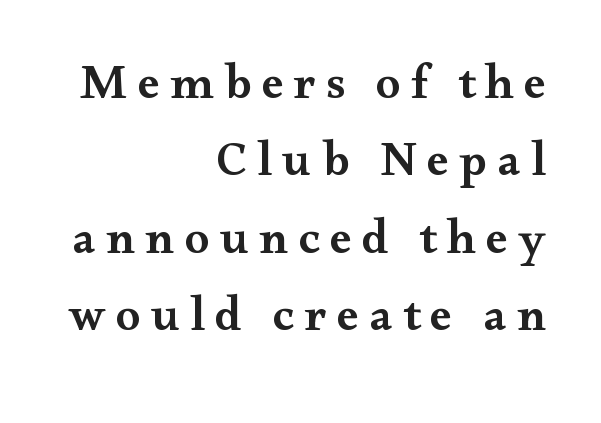
{"serif": "yes", "italic": "no", "bold": "semi", "weight": "semibold", "width": "wide", "stroke_contrast": "medium", "x_height": "small", "monospaced": "no", "underline": "no", "align": "right", "line_spacing": "normal", "line_spacing_ratio": 1.58, "letter_spacing": "wide", "letter_spacing_em": 0.21, "glyph_px": 49}
